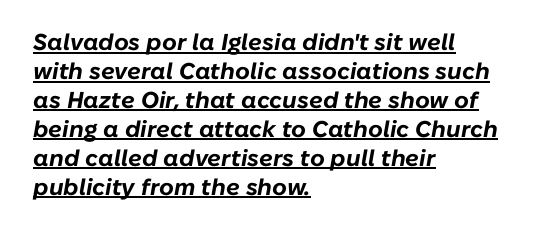
Q: Is the text bold? A: Yes.
Q: Is the text italic (slanted)? A: Yes, it leans right by about 10 degrees.
Q: Is the text underlined? A: Yes.
Q: How is the paragraph aligned? A: Left-aligned.
Q: Is the spacing between letters normal or unusually wide? A: Normal.
Q: Is the spacing between lines tight, normal or loose? A: Normal.
